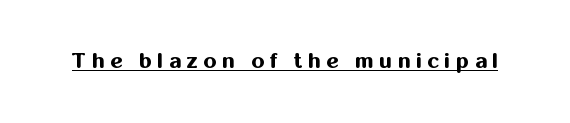
Q: Is the text bold? A: Yes.
Q: Is the text italic (slanted)? A: No, it is upright.
Q: Is the text underlined? A: Yes.
Q: Is the spacing between letters normal or unusually wide? A: Unusually wide.
